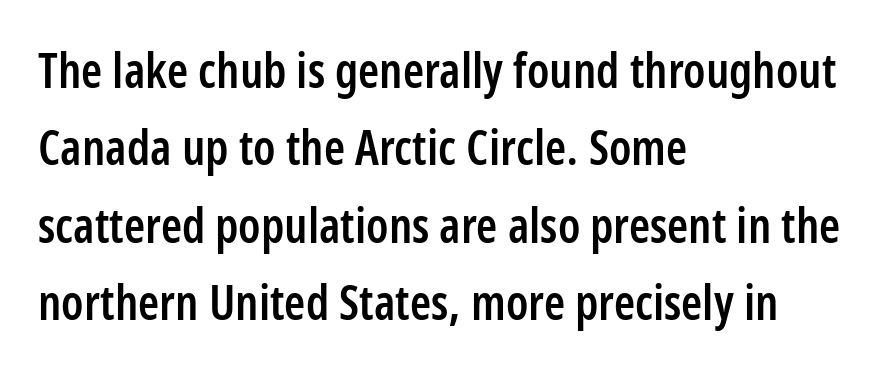
{"serif": "no", "italic": "no", "bold": "semi", "weight": "semibold", "width": "condensed", "stroke_contrast": "low", "x_height": "medium", "monospaced": "no", "underline": "no", "align": "left", "line_spacing": "normal", "line_spacing_ratio": 1.61, "letter_spacing": "normal", "letter_spacing_em": 0.0, "glyph_px": 48}
